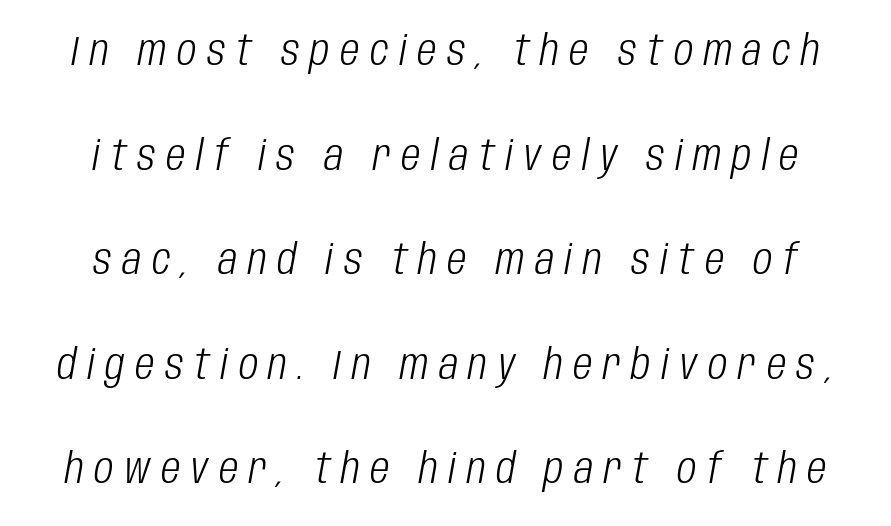
The image shows 42 px light, condensed type, italic (leaning right); set loose line spacing (2.49x), unusually wide letter spacing (+0.25 em), not underlined; low stroke contrast and a large x-height.
